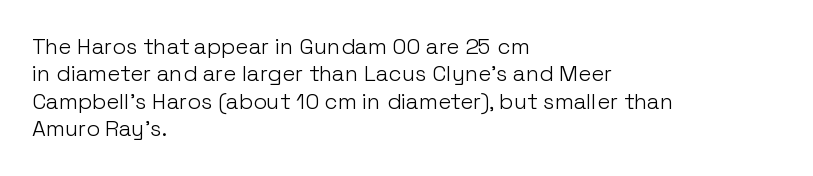
Q: Is the text bold? A: No.
Q: Is the text italic (slanted)? A: No, it is upright.
Q: Is the text underlined? A: No.
Q: How is the paragraph aligned? A: Left-aligned.
Q: Is the spacing between letters normal or unusually wide? A: Normal.
Q: Is the spacing between lines tight, normal or loose? A: Normal.
